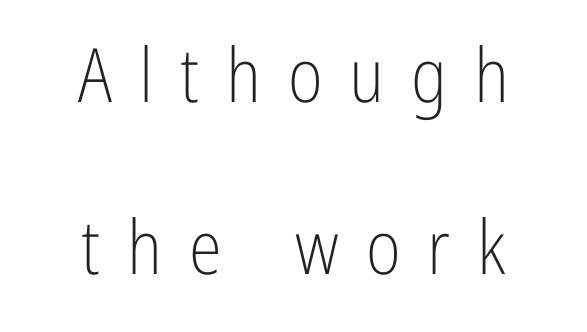
{"serif": "no", "italic": "no", "bold": "no", "weight": "light", "width": "condensed", "stroke_contrast": "low", "x_height": "medium", "monospaced": "no", "underline": "no", "align": "center", "line_spacing": "loose", "line_spacing_ratio": 2.3, "letter_spacing": "wide", "letter_spacing_em": 0.36, "glyph_px": 75}
